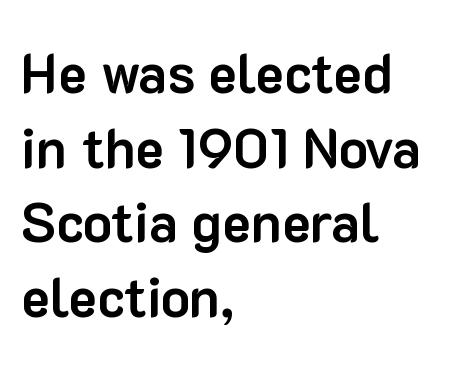
Q: Is the text bold? A: Yes.
Q: Is the text italic (slanted)? A: No, it is upright.
Q: Is the typeface a serif or a sans-serif typeface? A: Sans-serif.
Q: Is the text underlined? A: No.
Q: How is the paragraph aligned? A: Left-aligned.
Q: Is the spacing between letters normal or unusually wide? A: Normal.
Q: Is the spacing between lines tight, normal or loose? A: Normal.
Q: Width (condensed, normal, or wide)? A: Normal.
Q: Stroke contrast? A: Low.
Q: x-height? A: Medium.
Q: Monospaced? A: No.
